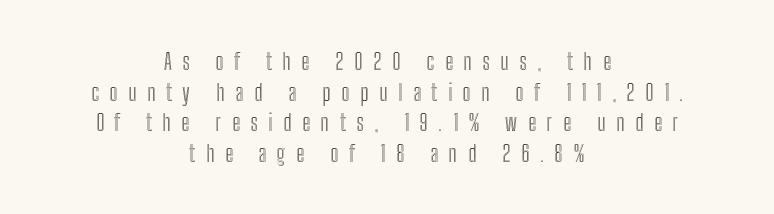
{"italic": "no", "underline": "no", "align": "center", "line_spacing": "normal", "line_spacing_ratio": 1.33, "letter_spacing": "wide", "letter_spacing_em": 0.46, "glyph_px": 23}
